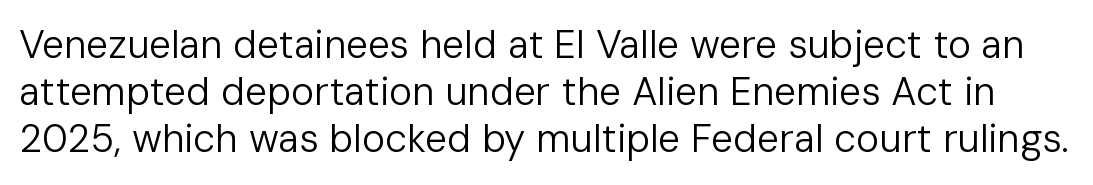
When letters stand straight like this, we call the style roman or upright. Letters rest on an invisible, unmarked baseline. Weight: not bold — regular or lighter. Character widths vary here, with narrow letters taking less room than wide ones. How are the letters spaced? Ordinarily, with no added tracking.
